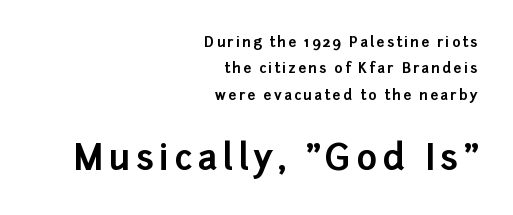
{"serif": "no", "italic": "no", "bold": "yes", "weight": "bold", "width": "normal", "stroke_contrast": "low", "x_height": "medium", "monospaced": "no", "underline": "no", "align": "right", "line_spacing_ratio": 1.88, "larger_block": "second", "size_ratio": 2.5, "glyph_px": 35}
